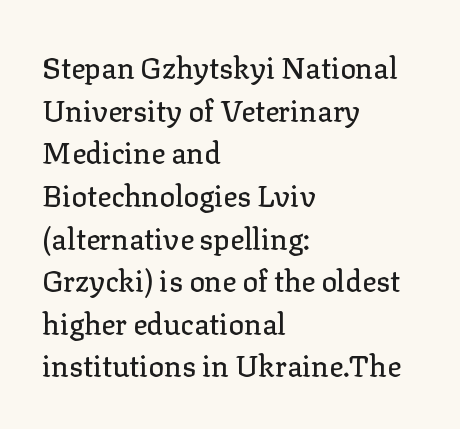
{"serif": "yes", "italic": "no", "width": "normal", "stroke_contrast": "low", "x_height": "medium", "monospaced": "no", "underline": "no", "align": "left", "line_spacing": "normal", "line_spacing_ratio": 1.47, "letter_spacing": "normal", "letter_spacing_em": 0.0, "glyph_px": 29}
